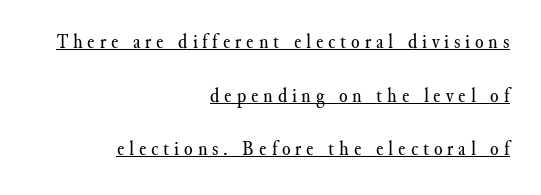
{"italic": "no", "bold": "no", "underline": "yes", "align": "right", "line_spacing": "loose", "line_spacing_ratio": 2.44, "letter_spacing": "wide", "letter_spacing_em": 0.22, "glyph_px": 22}
